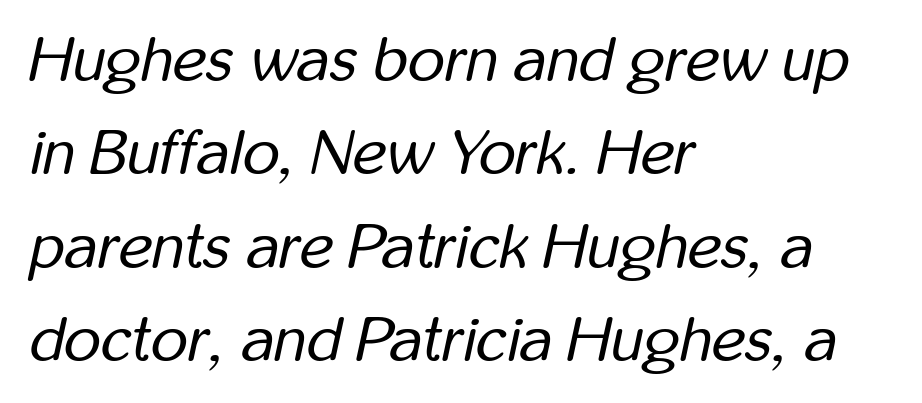
The passage shown has conventional tracking throughout. Do the characters align in a grid? No, the font is proportional. A typesetter would mark this as italic. This sample keeps an unexceptional amount of space between lines. On a weight scale, this lands at 450 or below.
